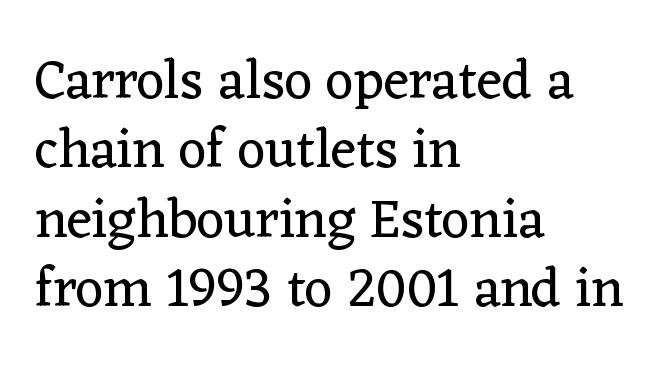
A typesetter would call this zero additional tracking. Is this a fixed-width face? No — the glyphs have proportional, varying widths. The letterforms sit at book weight or below. In CSS terms this would be text-align: left. The text was rendered using a seriffed face with decorative stroke endings.
